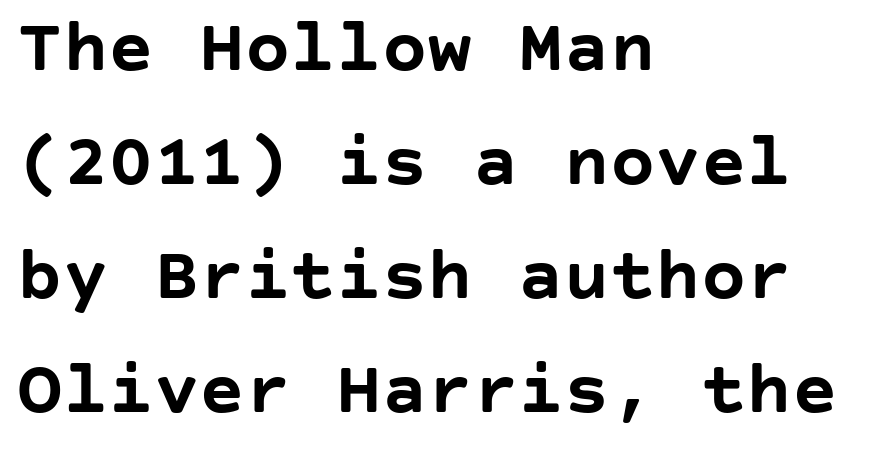
Q: Is the text bold? A: Yes.
Q: Is the text italic (slanted)? A: No, it is upright.
Q: Is the typeface a serif or a sans-serif typeface? A: Sans-serif.
Q: Is the text underlined? A: No.
Q: How is the paragraph aligned? A: Left-aligned.
Q: Is the spacing between letters normal or unusually wide? A: Normal.
Q: Is the spacing between lines tight, normal or loose? A: Normal.
Q: Width (condensed, normal, or wide)? A: Normal.
Q: Stroke contrast? A: Low.
Q: x-height? A: Large.
